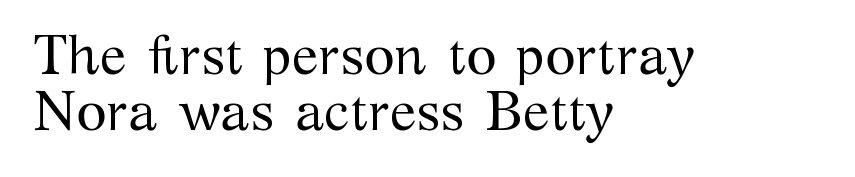
The image shows 55 px regular-weight serif type, upright; set left-aligned, tight line spacing (1.02x), normal letter spacing, not underlined; medium stroke contrast and a medium x-height.
